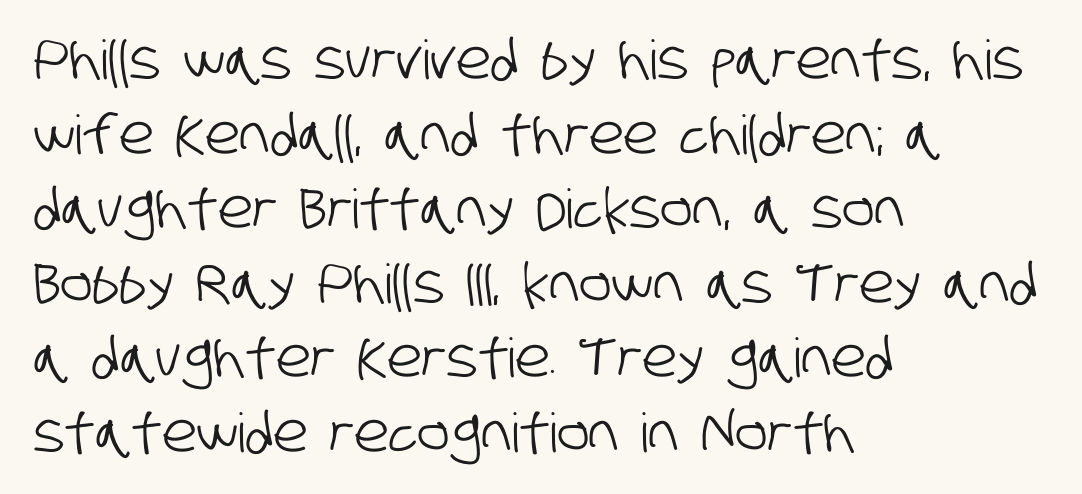
Grotesque or geometric, the face here clearly has no serifs. A typesetter would call this proportional, since set widths differ per character. The gaps between neighbouring characters are ordinary and unremarkable. The baseline area is clear. A normal amount of white space separates one row of letters from the next. The compositor pushed each line to the left boundary.
